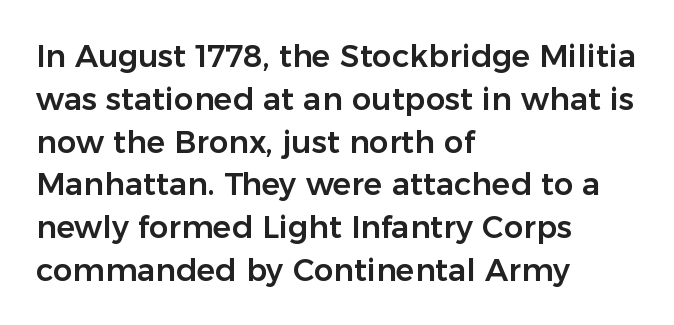
The image shows 31 px sans-serif type, upright; set left-aligned, normal line spacing (1.38x), normal letter spacing, not underlined; low stroke contrast and a medium x-height.
